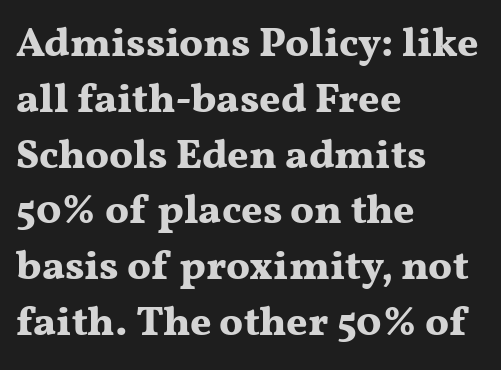
{"serif": "yes", "italic": "no", "bold": "yes", "weight": "bold", "width": "wide", "stroke_contrast": "medium", "x_height": "medium", "monospaced": "no", "underline": "no", "align": "left", "line_spacing": "normal", "line_spacing_ratio": 1.36, "letter_spacing": "normal", "letter_spacing_em": 0.0, "glyph_px": 41}
